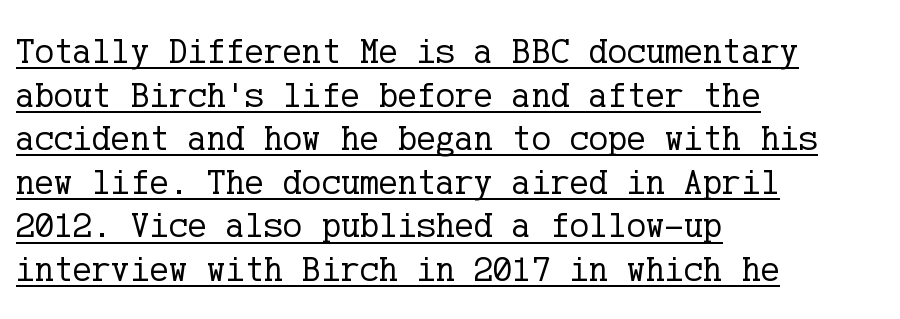
The image shows 36 px regular-weight serif type, upright; set left-aligned, line spacing 1.21x, normal letter spacing, underlined; low stroke contrast and a medium x-height.
